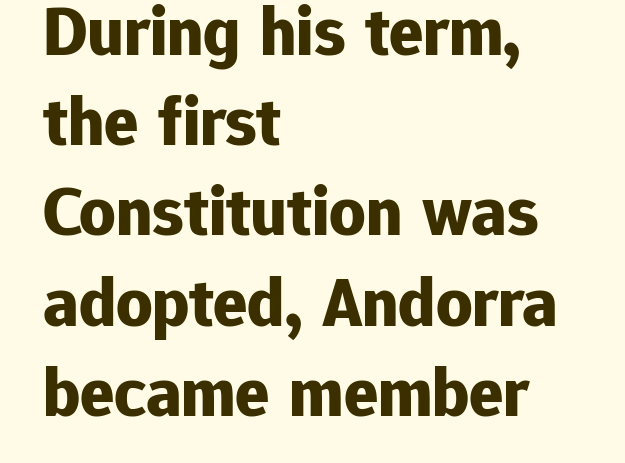
The image shows 71 px bold sans-serif type, upright; set left-aligned, normal line spacing (1.27x), normal letter spacing, not underlined; low stroke contrast and a medium x-height.
